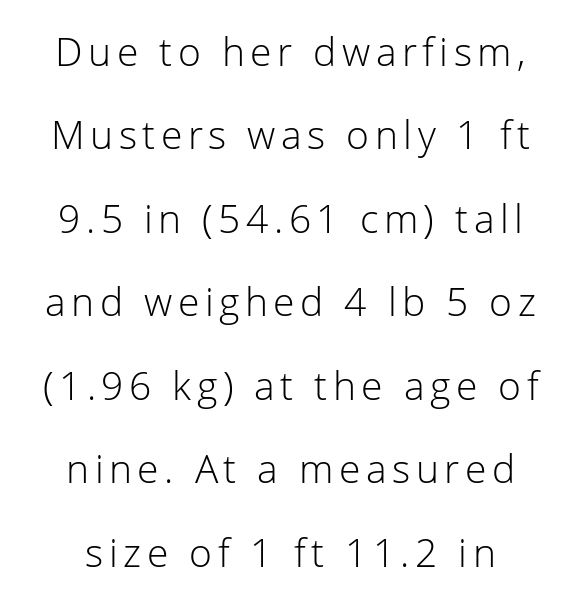
{"serif": "no", "italic": "no", "bold": "no", "weight": "light", "width": "normal", "stroke_contrast": "low", "x_height": "medium", "monospaced": "no", "underline": "no", "align": "center", "line_spacing": "loose", "line_spacing_ratio": 2.14, "glyph_px": 39}
